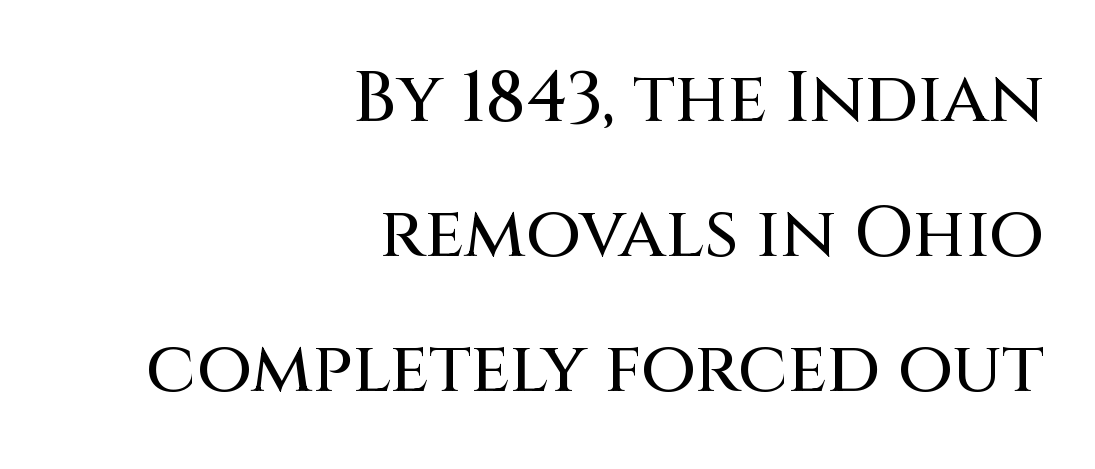
Style check: upright. How are the letters spaced? Ordinarily, with no added tracking. Do the characters align in a grid? No, the font is proportional. You can tell from the bare stems that sans-serif type was used. Regarding leading, the lines here are spaced well apart.
